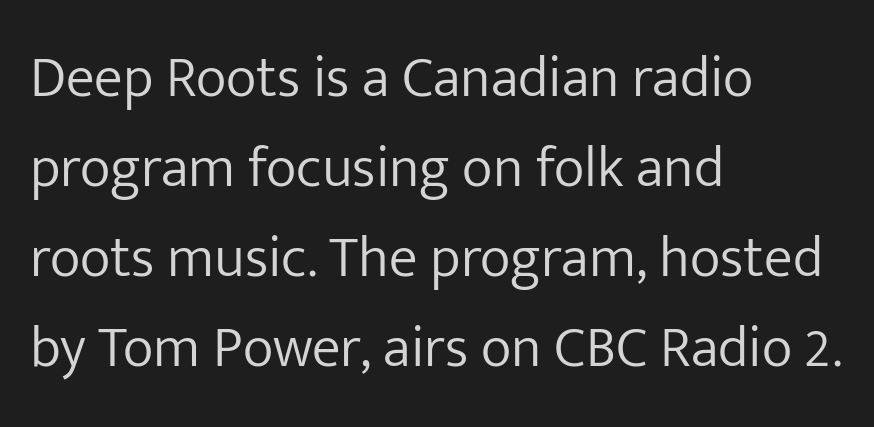
{"serif": "no", "italic": "no", "bold": "no", "weight": "light", "width": "normal", "stroke_contrast": "low", "x_height": "medium", "monospaced": "no", "underline": "no", "align": "left", "line_spacing": "normal", "line_spacing_ratio": 1.55, "letter_spacing": "normal", "letter_spacing_em": 0.0, "glyph_px": 58}
